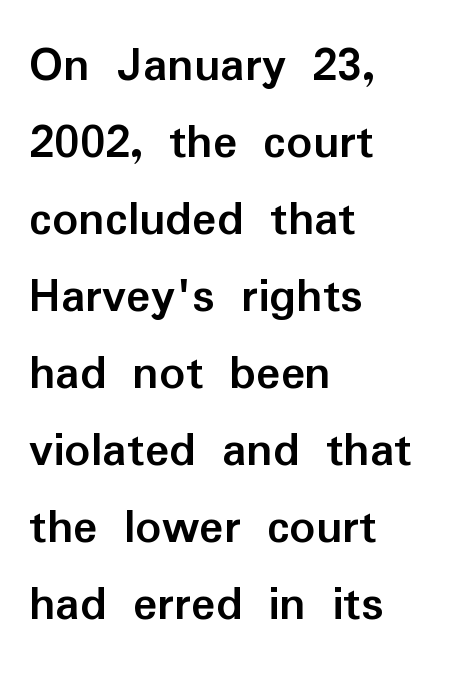
Q: Is the text bold? A: Yes.
Q: Is the text italic (slanted)? A: No, it is upright.
Q: Is the typeface a serif or a sans-serif typeface? A: Sans-serif.
Q: Is the text underlined? A: No.
Q: How is the paragraph aligned? A: Left-aligned.
Q: Is the spacing between letters normal or unusually wide? A: Normal.
Q: Is the spacing between lines tight, normal or loose? A: Normal.
Q: Width (condensed, normal, or wide)? A: Normal.
Q: Stroke contrast? A: Low.
Q: x-height? A: Medium.
Q: Monospaced? A: No.
